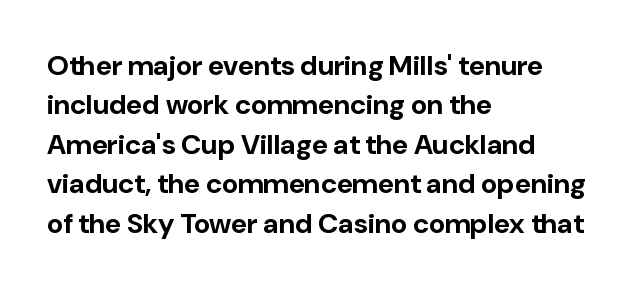
Typeset ragged right — the left edge is the straight one. Look at the stroke-to-counter ratio: heavy, a bold. A sans-serif font was chosen for this passage. Default kerning and tracking; the words read as compact shapes. Words float on clear page, feet unadorned.
